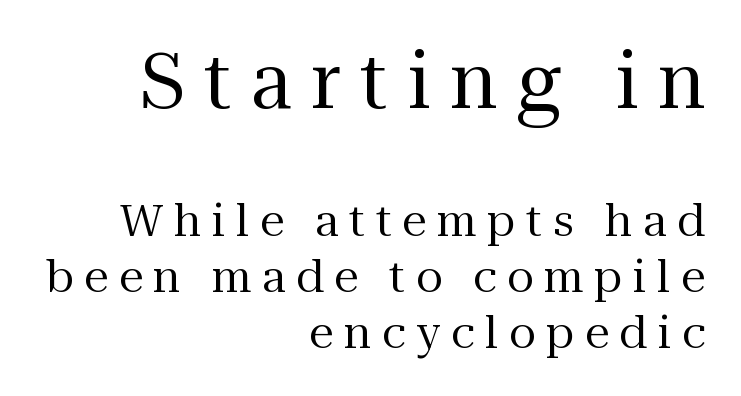
The image shows 77 px regular-weight serif type, upright; set right-aligned, normal line spacing (1.27x), unusually wide letter spacing (+0.24 em), not underlined; the first (top) block is 1.75x larger; medium stroke contrast and a medium x-height.
